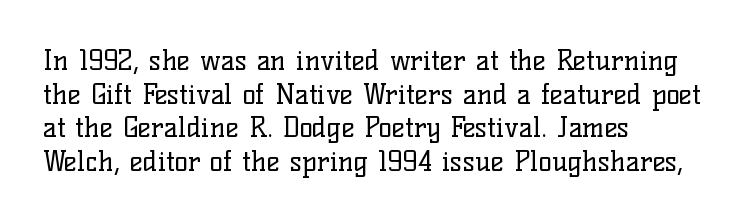
{"serif": "yes", "italic": "no", "bold": "no", "weight": "regular", "width": "normal", "stroke_contrast": "low", "x_height": "medium", "monospaced": "no", "underline": "no", "align": "left", "line_spacing_ratio": 1.2, "letter_spacing": "normal", "letter_spacing_em": 0.0, "glyph_px": 28}
